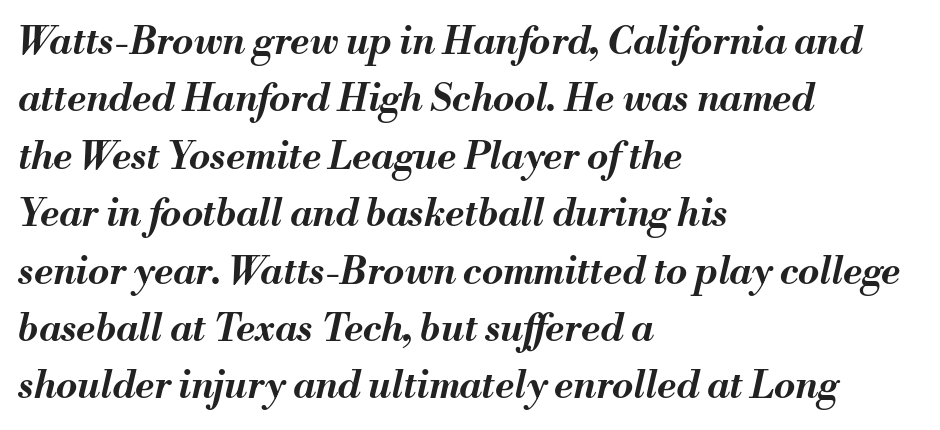
Tall strokes in this sample are angled rather than plumb. One glance says typical: line gaps are just what's usual. Quick note: underline off. Each glyph is drawn with heavy, bold strokes. If you drew a ruler down the left edge, every line would touch it. Short note: letters normally spaced.
